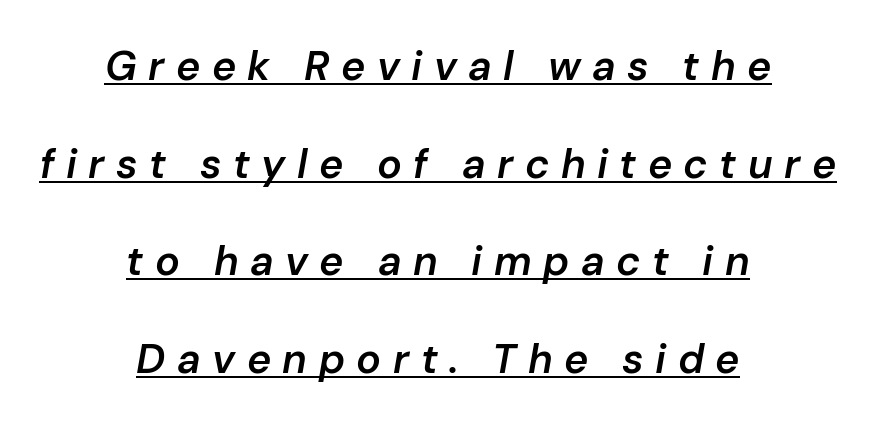
{"italic": "yes", "lean": "right", "slant_degrees": 10, "bold": "semi", "weight": "semibold", "width": "normal", "stroke_contrast": "low", "x_height": "medium", "monospaced": "no", "underline": "yes", "align": "center", "line_spacing": "loose", "line_spacing_ratio": 2.38, "letter_spacing": "wide", "letter_spacing_em": 0.28, "glyph_px": 41}
